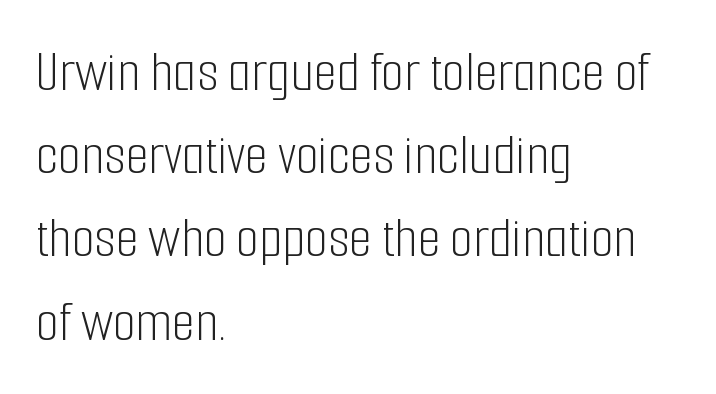
{"serif": "no", "italic": "no", "bold": "no", "weight": "light", "width": "condensed", "stroke_contrast": "low", "x_height": "medium", "monospaced": "no", "underline": "no", "align": "left", "line_spacing": "normal", "line_spacing_ratio": 1.41, "letter_spacing": "normal", "letter_spacing_em": 0.0, "glyph_px": 59}
